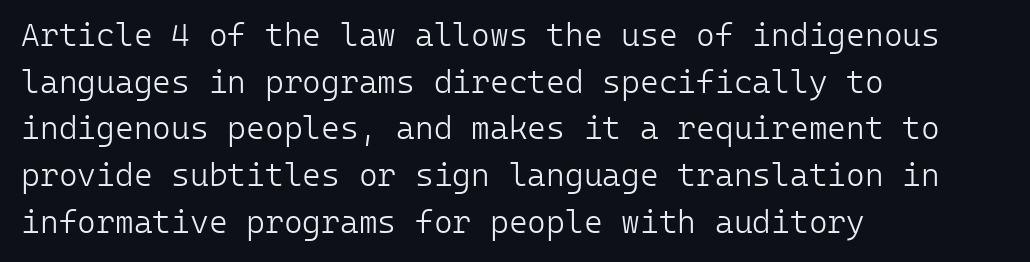
The image shows 32 px light sans-serif type, upright, monospaced; set left-aligned, normal line spacing (1.46x), normal letter spacing, not underlined; low stroke contrast and a medium x-height.
